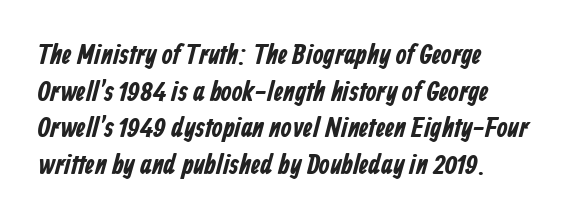
Q: Is the text bold? A: Yes.
Q: Is the typeface a serif or a sans-serif typeface? A: Sans-serif.
Q: Is the text underlined? A: No.
Q: How is the paragraph aligned? A: Left-aligned.
Q: Is the spacing between letters normal or unusually wide? A: Normal.
Q: Is the spacing between lines tight, normal or loose? A: Normal.
Q: Width (condensed, normal, or wide)? A: Condensed.
Q: Stroke contrast? A: Low.
Q: x-height? A: Medium.
Q: Monospaced? A: No.
